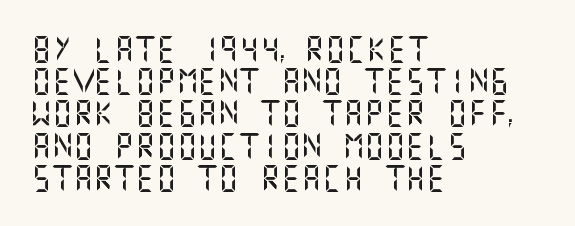
{"italic": "no", "underline": "no", "align": "left", "line_spacing_ratio": 1.24, "letter_spacing": "normal", "letter_spacing_em": 0.0, "glyph_px": 26}
